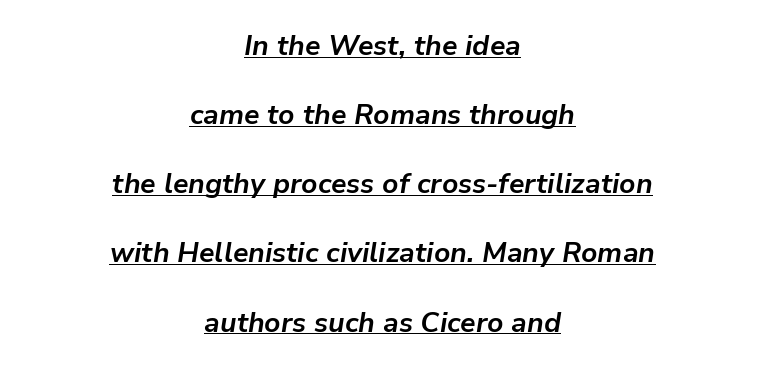
{"italic": "yes", "lean": "right", "slant_degrees": 9, "bold": "yes", "weight": "bold", "width": "normal", "stroke_contrast": "low", "x_height": "medium", "monospaced": "no", "underline": "yes", "align": "center", "line_spacing": "loose", "line_spacing_ratio": 2.47, "letter_spacing": "normal", "letter_spacing_em": 0.0, "glyph_px": 28}
